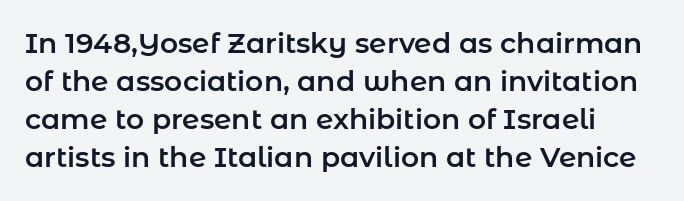
The image shows 28 px sans-serif type, upright; set normal line spacing (1.36x), normal letter spacing, not underlined; low stroke contrast and a medium x-height.
